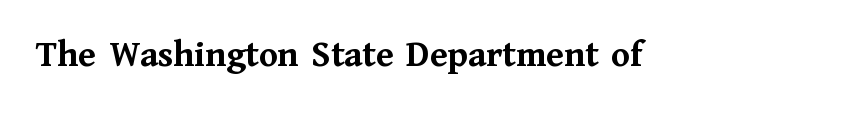
Q: Is the text bold? A: Yes.
Q: Is the text italic (slanted)? A: No, it is upright.
Q: Is the typeface a serif or a sans-serif typeface? A: Serif.
Q: Is the text underlined? A: No.
Q: Is the spacing between letters normal or unusually wide? A: Normal.
Q: Width (condensed, normal, or wide)? A: Normal.
Q: Stroke contrast? A: Medium.
Q: x-height? A: Medium.
Q: Monospaced? A: No.
